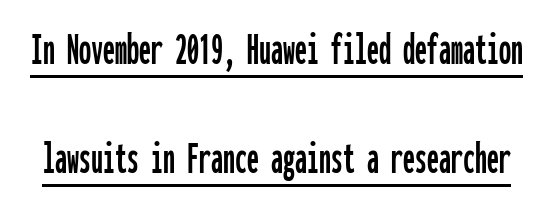
The image shows 48 px condensed sans-serif type, upright, monospaced; set loose line spacing (2.27x), normal letter spacing, underlined; low stroke contrast and a medium x-height.
